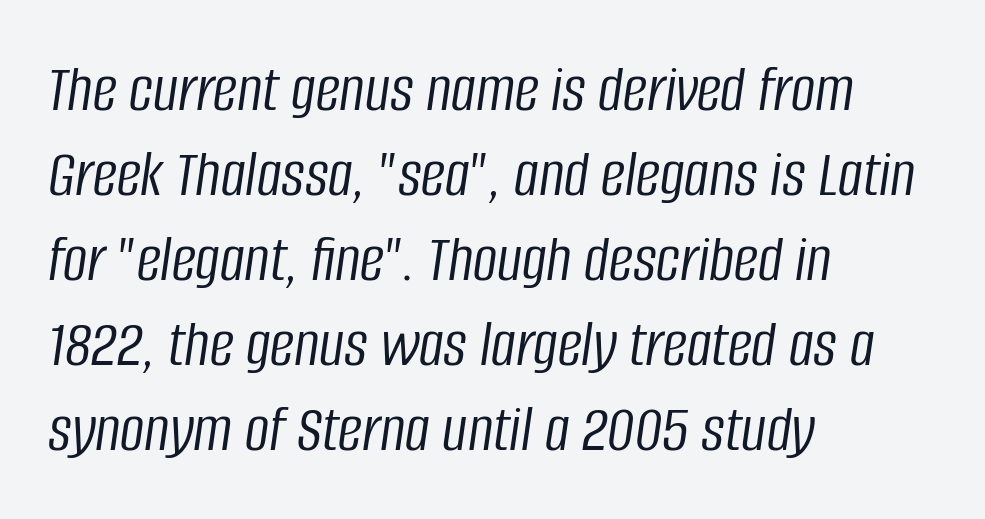
This rendering uses left alignment, leaving the right contour irregular. Posture: slanted. The font is comparable to plain body text, perhaps lighter. Here the designer chose a conventional face with non-uniform glyph widths. The space between consecutive lines is moderate.
